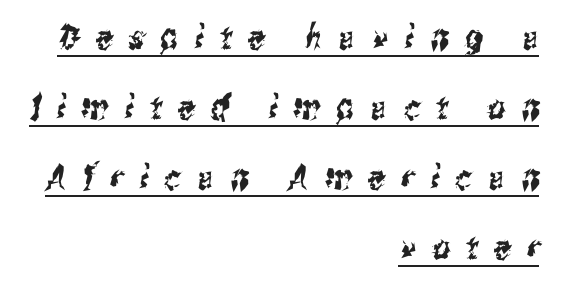
Check the space under the baseline: a stroke is drawn there. Honestly, the letter spacing is so wide it's the main thing you notice. The text was rendered using a sans face with plain stroke endings. Do the characters align in a grid? No, the font is proportional.
